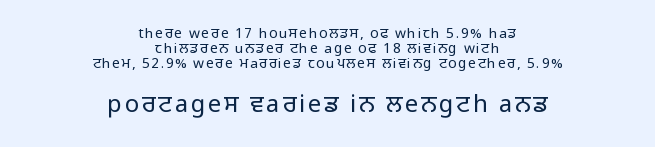
{"italic": "no", "bold": "no", "underline": "no", "align": "center", "line_spacing": "tight", "line_spacing_ratio": 1.06, "larger_block": "second", "size_ratio": 1.71, "glyph_px": 24}
